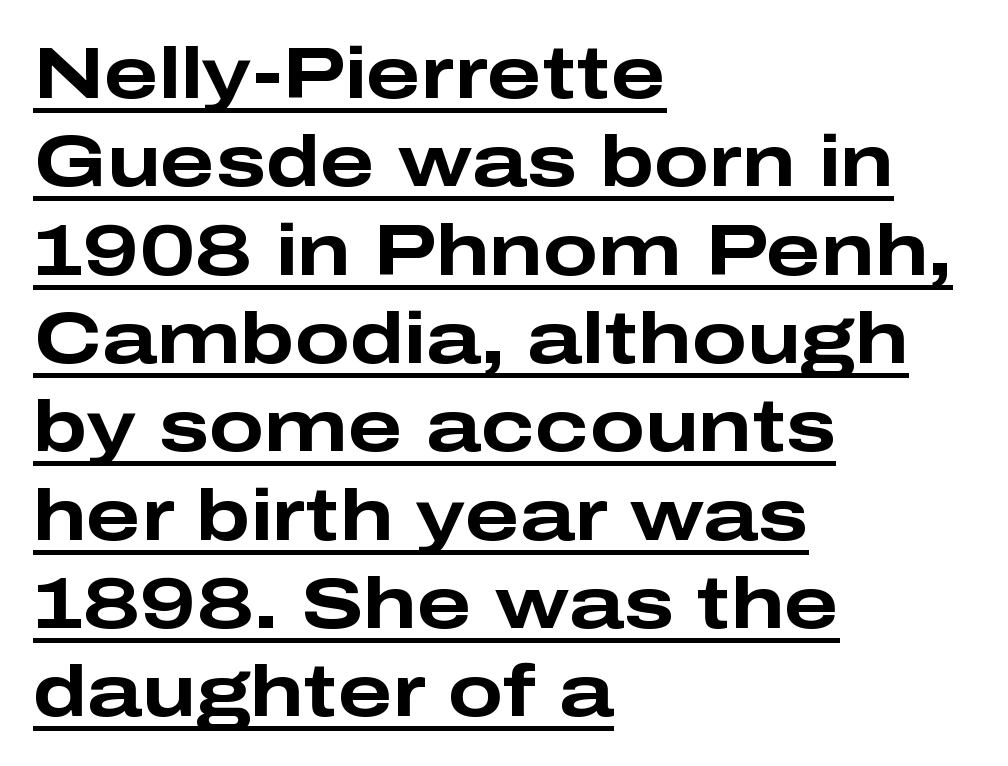
The image shows 73 px bold, wide sans-serif type, upright; set left-aligned, line spacing 1.21x, normal letter spacing, underlined; low stroke contrast and a medium x-height.
